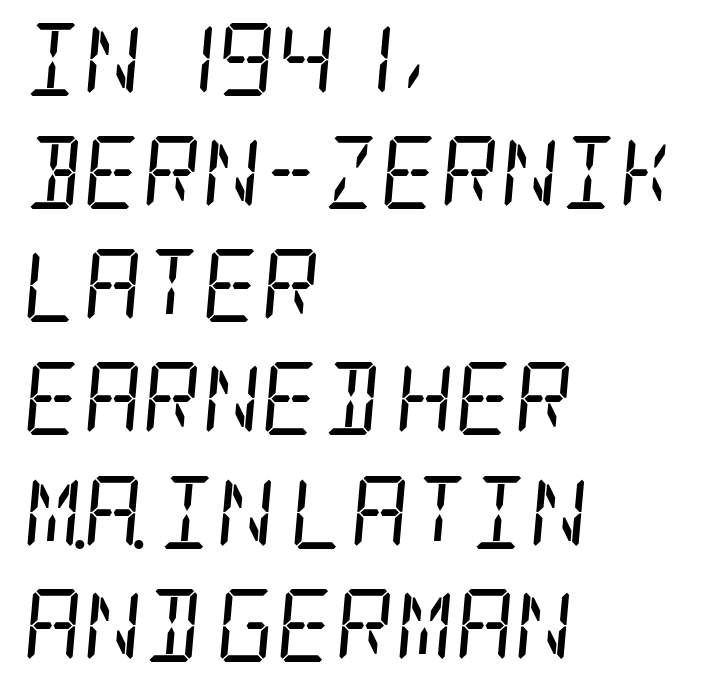
Vertical stems look standard width or narrower in stroke. Typographically, this falls in the serif category. The gaps between neighbouring characters are ordinary and unremarkable. Casual observation: everything's shoved over to the left. Descenders are the only things crossing below the line. The face used here has a pronounced slope to its letters.
